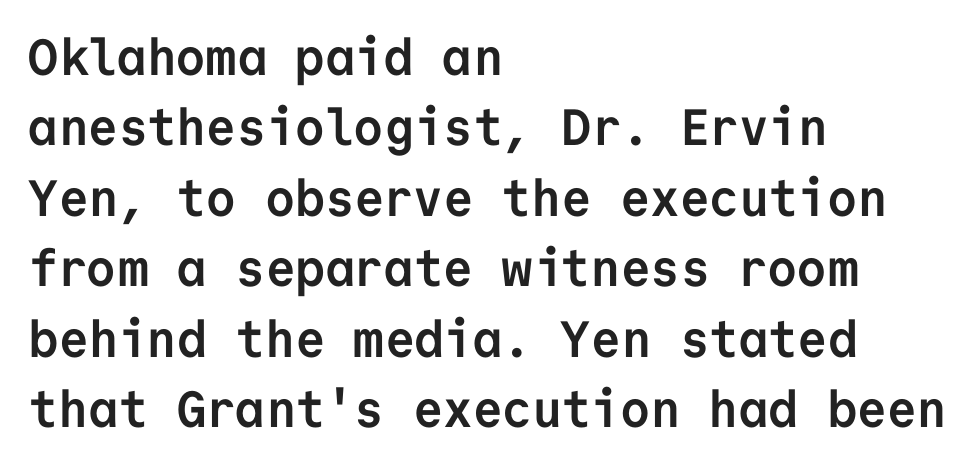
The image shows 51 px semibold sans-serif type, upright, monospaced; set left-aligned, normal line spacing (1.38x), normal letter spacing, not underlined; low stroke contrast and a medium x-height.
